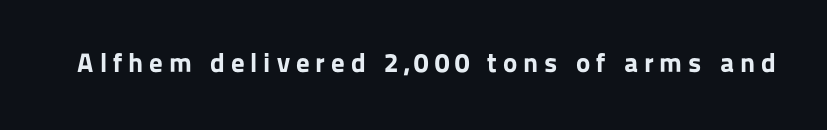
{"italic": "no", "bold": "yes", "underline": "no", "letter_spacing": "wide", "letter_spacing_em": 0.22, "glyph_px": 27}
